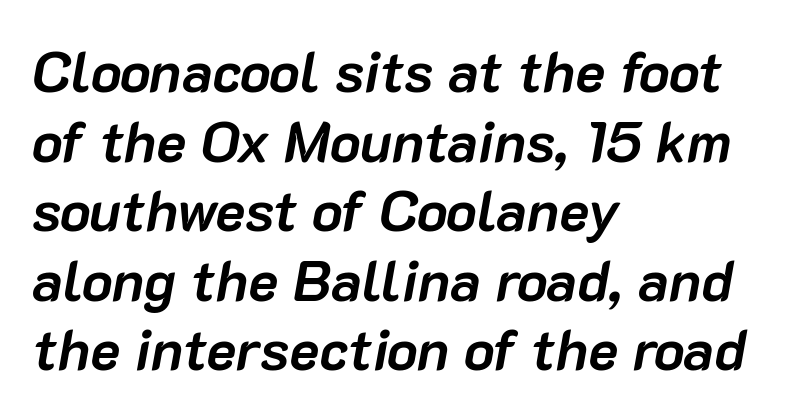
{"italic": "yes", "lean": "right", "slant_degrees": 10, "bold": "yes", "weight": "semibold", "width": "normal", "stroke_contrast": "low", "x_height": "medium", "monospaced": "no", "underline": "no", "align": "left", "line_spacing_ratio": 1.22, "letter_spacing": "normal", "letter_spacing_em": 0.0, "glyph_px": 57}
